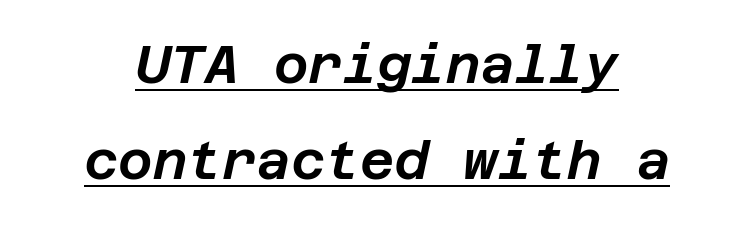
Q: Is the text italic (slanted)? A: Yes, it leans right by about 12 degrees.
Q: Is the text underlined? A: Yes.
Q: Is the spacing between letters normal or unusually wide? A: Normal.
Q: Width (condensed, normal, or wide)? A: Normal.
Q: Stroke contrast? A: Low.
Q: x-height? A: Large.
